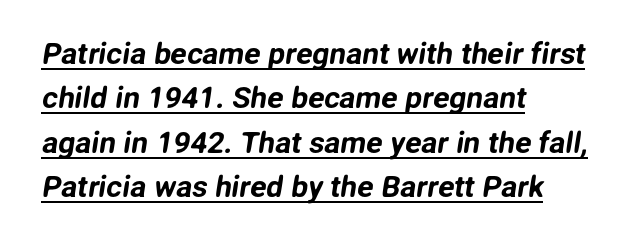
The image shows 30 px sans-serif type; set left-aligned, normal line spacing (1.48x), normal letter spacing, underlined; low stroke contrast and a medium x-height.
